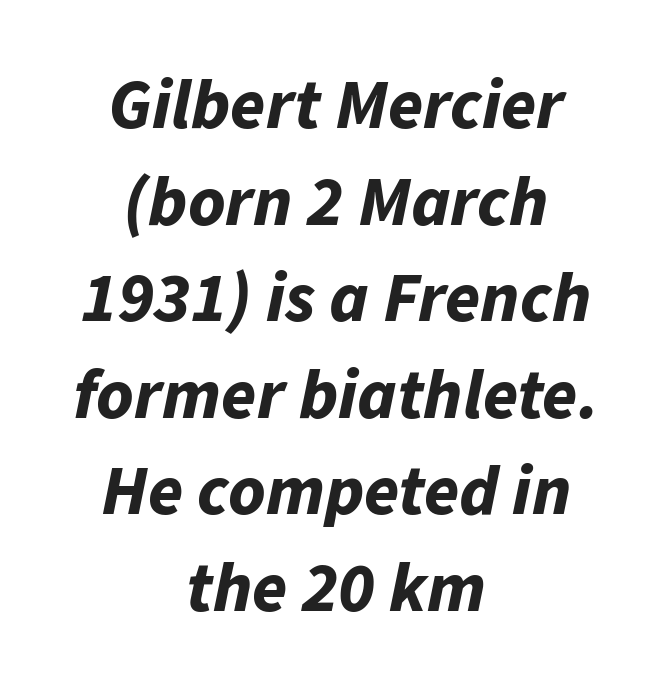
The image shows 71 px bold type, italic (leaning right); set centered, normal line spacing (1.36x), normal letter spacing, not underlined; low stroke contrast and a medium x-height.
